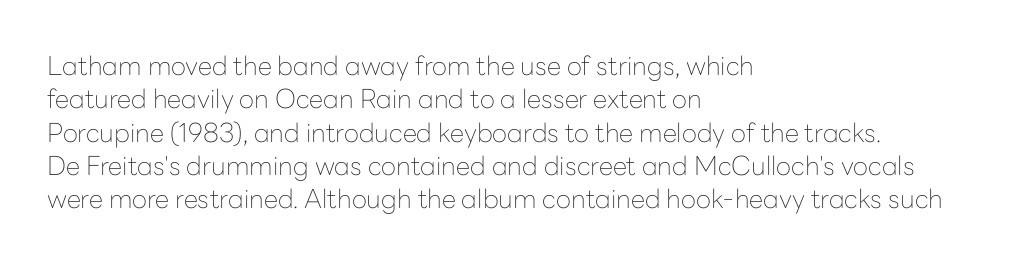
Compared with typical paragraphs, the rows here are spaced about the same. The letters stand straight up with perfectly vertical stems. Short and long lines alike share a common starting point at left. Is the stroke heavy? The answer is a plain regular-or-lighter. In terms of letterspacing, this is plain default setting. Just letters on the line, the space beneath them empty.
